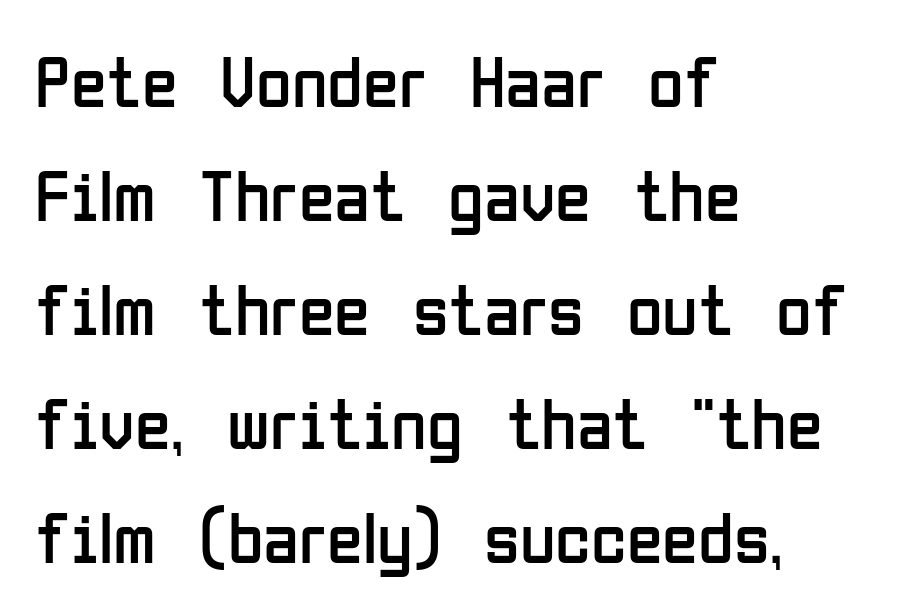
{"serif": "no", "italic": "no", "bold": "no", "weight": "regular", "width": "condensed", "stroke_contrast": "low", "x_height": "medium", "monospaced": "no", "underline": "no", "align": "left", "line_spacing": "normal", "line_spacing_ratio": 1.56, "letter_spacing": "normal", "letter_spacing_em": 0.0, "glyph_px": 73}
